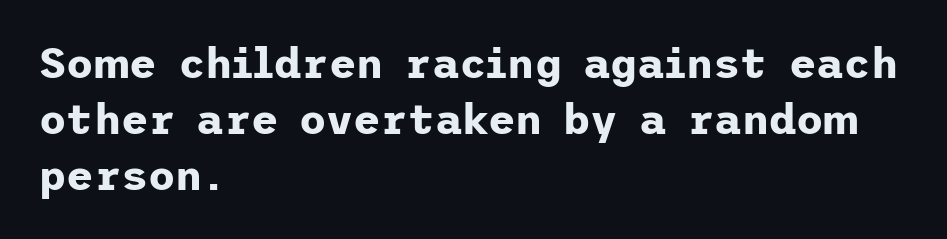
{"serif": "no", "italic": "no", "bold": "yes", "weight": "bold", "width": "normal", "stroke_contrast": "low", "x_height": "medium", "underline": "no", "align": "left", "line_spacing": "normal", "line_spacing_ratio": 1.33, "letter_spacing": "normal", "letter_spacing_em": 0.0, "glyph_px": 42}
